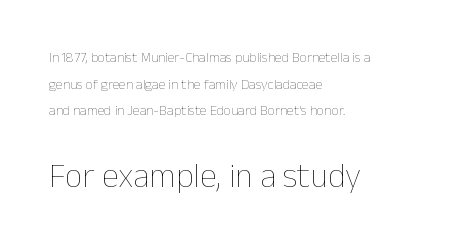
The image shows 34 px thin type, upright; set left-aligned, loose line spacing (1.9x), normal letter spacing, not underlined; the second (bottom) block is 2.43x larger; low stroke contrast and a medium x-height.
